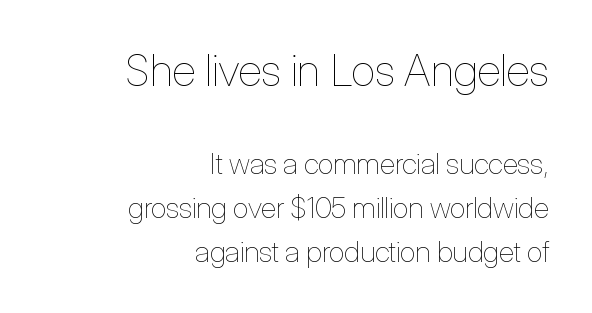
{"italic": "no", "bold": "no", "weight": "thin", "width": "condensed", "stroke_contrast": "low", "x_height": "medium", "monospaced": "no", "underline": "no", "align": "right", "line_spacing": "normal", "line_spacing_ratio": 1.52, "letter_spacing": "normal", "letter_spacing_em": 0.0, "larger_block": "first", "size_ratio": 1.52, "glyph_px": 44}
